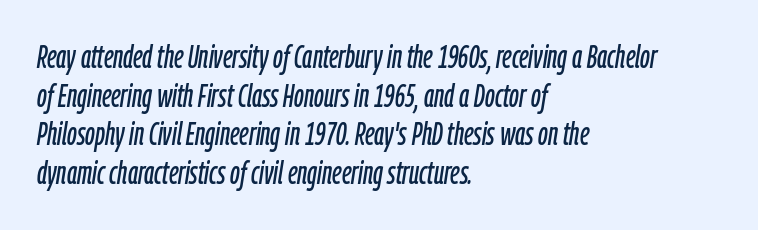
Lines of text with bare space underneath. Default kerning and tracking; the words read as compact shapes. Alignment: flush left. A typesetter would call this proportional, since set widths differ per character. Is the type slanted? Yes — the strokes lean at a clear angle.
